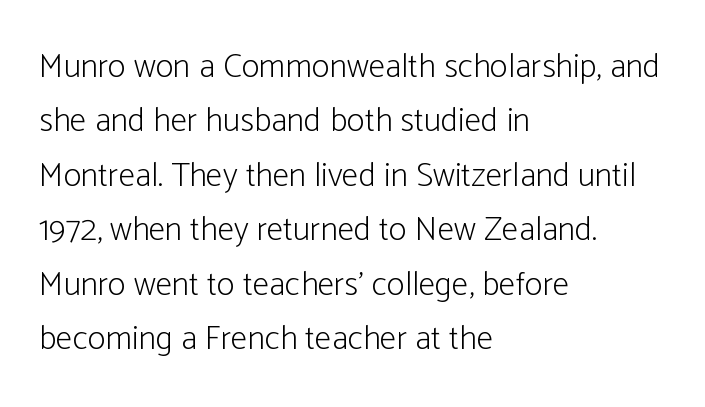
Q: Is the text bold? A: No.
Q: Is the text italic (slanted)? A: No, it is upright.
Q: Is the typeface a serif or a sans-serif typeface? A: Sans-serif.
Q: Is the text underlined? A: No.
Q: How is the paragraph aligned? A: Left-aligned.
Q: Is the spacing between letters normal or unusually wide? A: Normal.
Q: Is the spacing between lines tight, normal or loose? A: Normal.
Q: Width (condensed, normal, or wide)? A: Condensed.
Q: Stroke contrast? A: Low.
Q: x-height? A: Medium.
Q: Monospaced? A: No.
